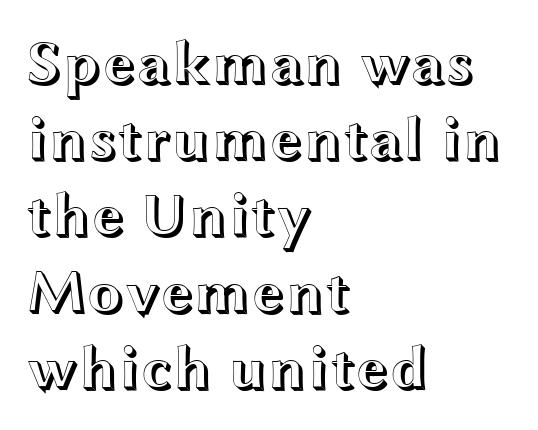
{"italic": "no", "width": "wide", "x_height": "medium", "monospaced": "no", "underline": "no", "align": "left", "line_spacing": "normal", "line_spacing_ratio": 1.25, "letter_spacing": "normal", "letter_spacing_em": 0.0, "glyph_px": 61}
